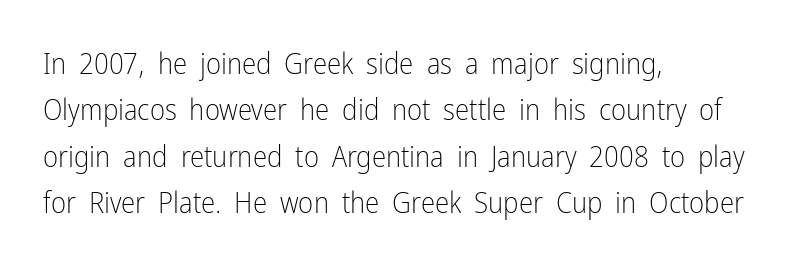
The image shows 29 px light, condensed sans-serif type, upright; set left-aligned, normal line spacing (1.6x), normal letter spacing, not underlined; low stroke contrast and a medium x-height.
